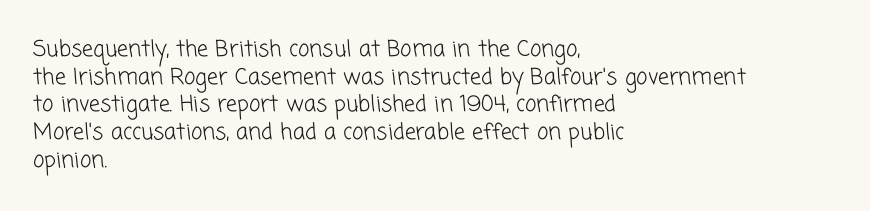
The image shows 22 px text type; set left-aligned, normal line spacing (1.26x), normal letter spacing, not underlined.
